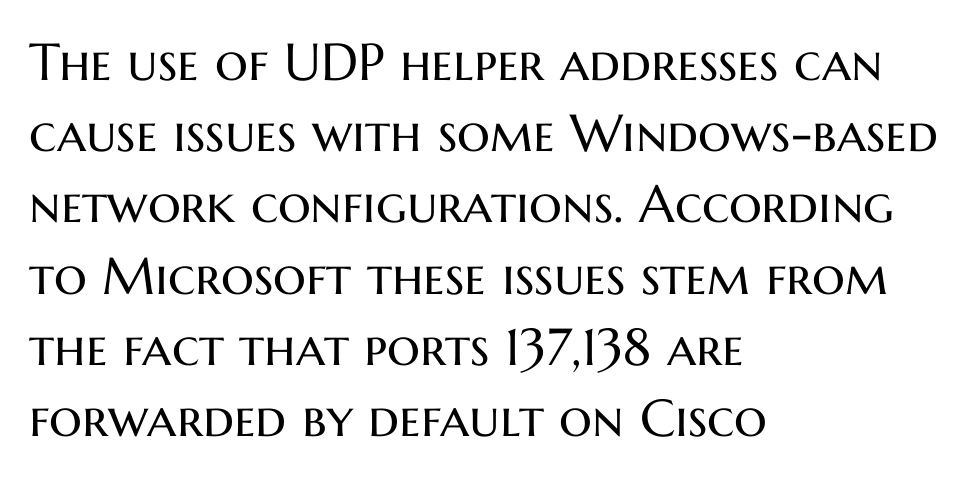
The image shows 52 px regular-weight sans-serif type, upright; set left-aligned, normal line spacing (1.37x), normal letter spacing, not underlined; medium stroke contrast and a medium x-height.
